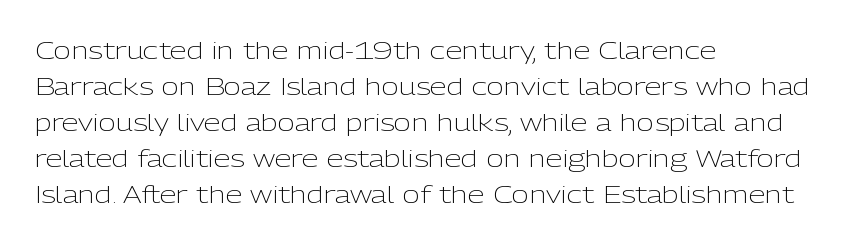
{"italic": "no", "bold": "no", "underline": "no", "align": "left", "line_spacing": "normal", "line_spacing_ratio": 1.5, "letter_spacing": "normal", "letter_spacing_em": 0.0, "glyph_px": 24}
